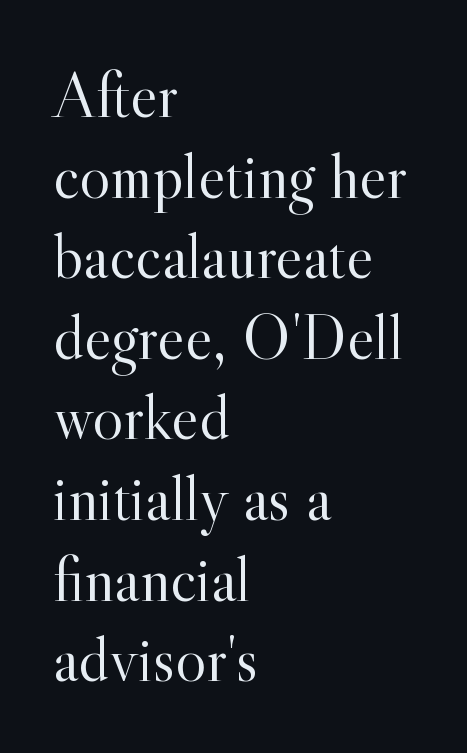
Horizontally, the lines are justified to the leading edge only. Think of a printed novel: that variable character pitch is what you see here. The string is rendered with underlining switched off. Serif or sans? Serif — the stroke terminals have little feet. Nobody touched the tracking dial on this one. The axis of the letterforms is exactly vertical.
